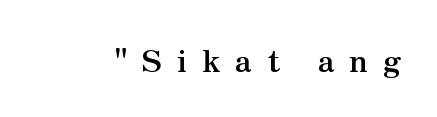
Q: Is the text bold? A: Yes.
Q: Is the text italic (slanted)? A: No, it is upright.
Q: Is the typeface a serif or a sans-serif typeface? A: Serif.
Q: Is the text underlined? A: No.
Q: Is the spacing between letters normal or unusually wide? A: Unusually wide.
Q: Width (condensed, normal, or wide)? A: Normal.
Q: Stroke contrast? A: Medium.
Q: x-height? A: Small.
Q: Monospaced? A: No.
